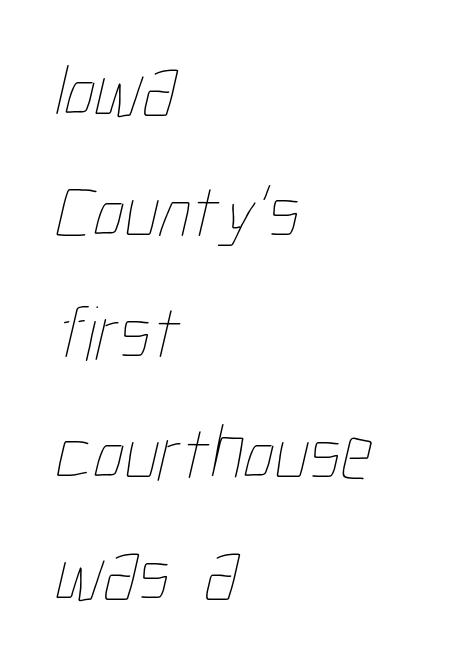
Q: Is the text bold? A: No.
Q: Is the text underlined? A: No.
Q: How is the paragraph aligned? A: Left-aligned.
Q: Is the spacing between letters normal or unusually wide? A: Normal.
Q: Is the spacing between lines tight, normal or loose? A: Normal.
Q: Width (condensed, normal, or wide)? A: Condensed.
Q: Stroke contrast? A: Low.
Q: x-height? A: Medium.
Q: Monospaced? A: No.
